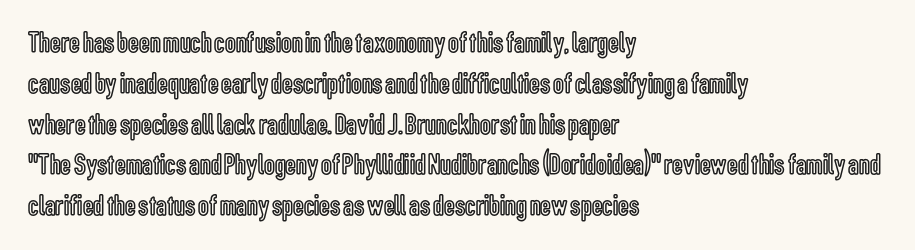
A typesetter would mark this as roman, not italic. This sample has the flowing, uneven cadence of proportional lettering. If you drew a ruler down the left edge, every line would touch it. The tracking reads as untouched default to a designer's eye.
